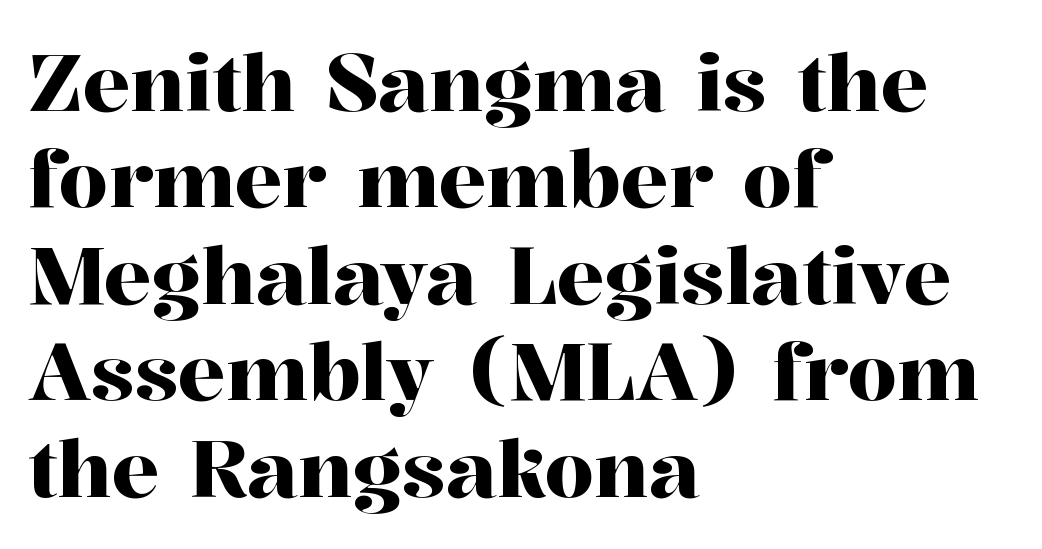
The image shows 79 px serif type, upright; set left-aligned, line spacing 1.22x, normal letter spacing, not underlined; high stroke contrast and a medium x-height.
